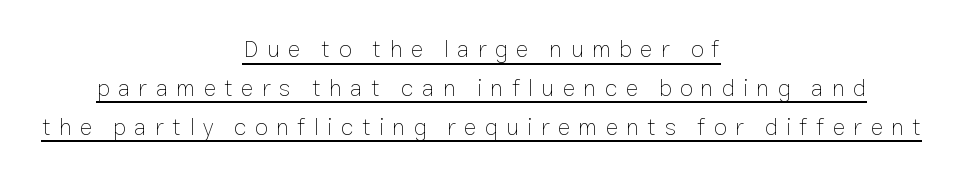
Q: Is the text bold? A: No.
Q: Is the text italic (slanted)? A: No, it is upright.
Q: Is the text underlined? A: Yes.
Q: How is the paragraph aligned? A: Centered.
Q: Is the spacing between letters normal or unusually wide? A: Unusually wide.
Q: Is the spacing between lines tight, normal or loose? A: Normal.
